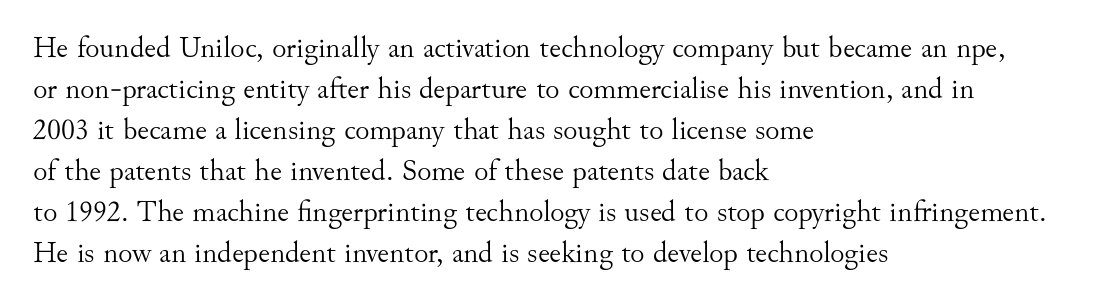
The image shows 30 px light serif type, upright; set left-aligned, normal line spacing (1.37x), normal letter spacing, not underlined; medium stroke contrast and a small x-height.
